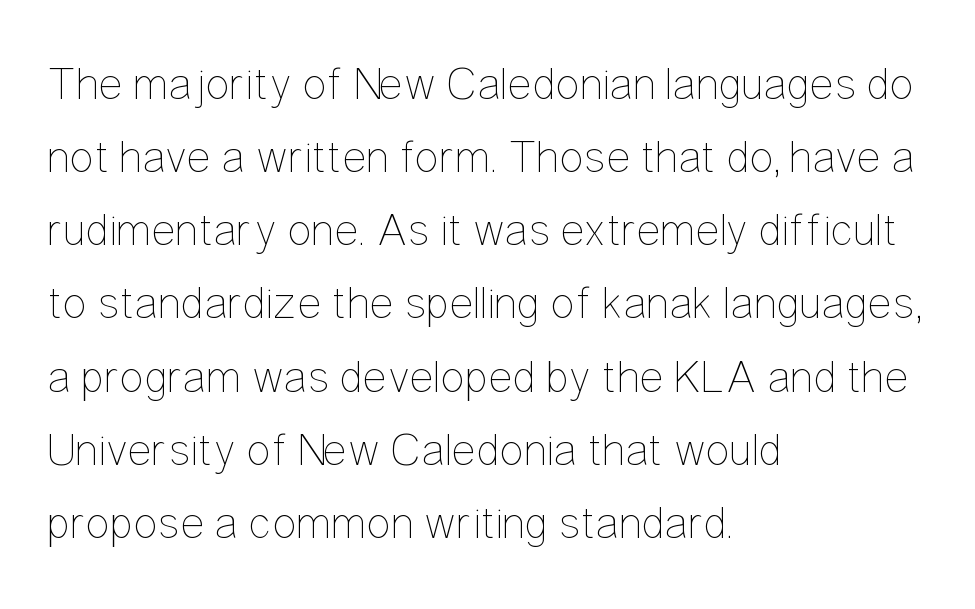
The image shows 46 px thin, condensed type, upright; set left-aligned, normal line spacing (1.59x), normal letter spacing, not underlined; low stroke contrast and a medium x-height.
